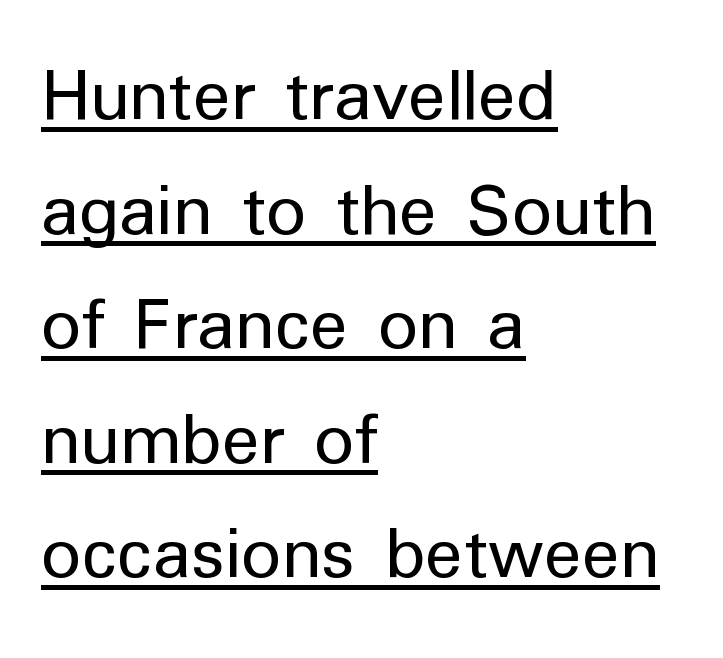
The image shows 79 px regular-weight sans-serif type, upright; set left-aligned, normal line spacing (1.45x), normal letter spacing, underlined; low stroke contrast and a medium x-height.
